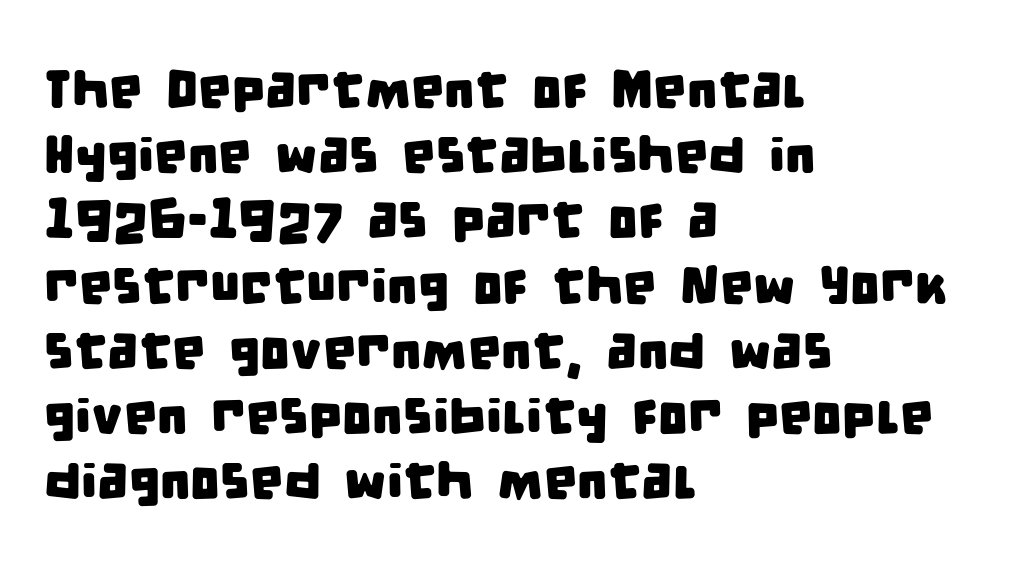
The image shows 53 px condensed sans-serif type; set left-aligned, line spacing 1.23x, normal letter spacing, not underlined; low stroke contrast and a large x-height.
